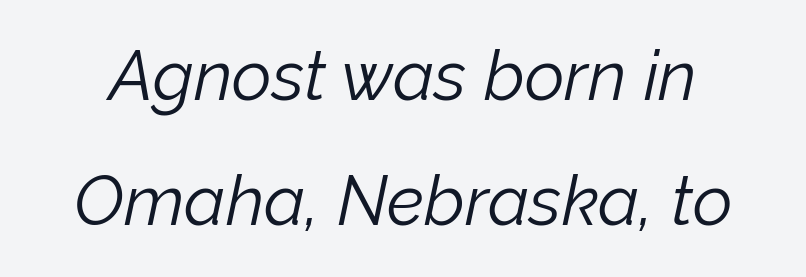
The image shows 69 px light type, italic (leaning right); set line spacing 1.81x, normal letter spacing, not underlined; low stroke contrast and a medium x-height.
